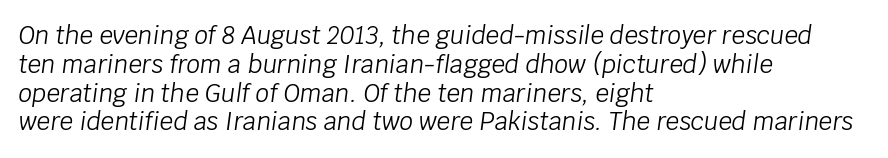
Decoration check: the copy has no underline. The letters sit at their default tracking, neither squeezed nor spread. The letterforms sit at book weight or below. This is oblique type, the kind used for emphasis or titles. The lines are quadded left.
